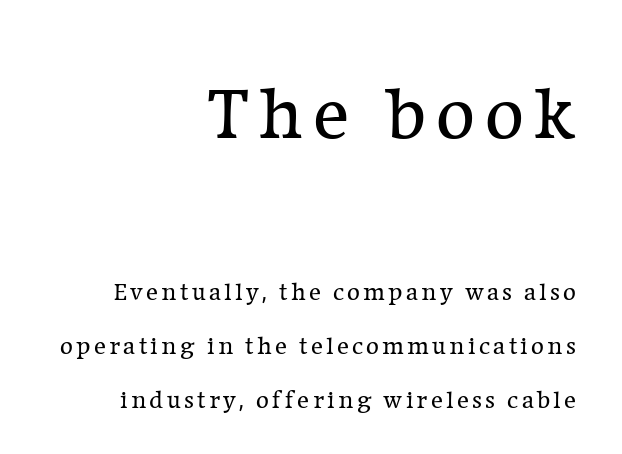
The image shows 76 px regular-weight serif type, upright; set right-aligned, loose line spacing (2.15x), not underlined; the first (top) block is 3.04x larger; low stroke contrast and a medium x-height.
